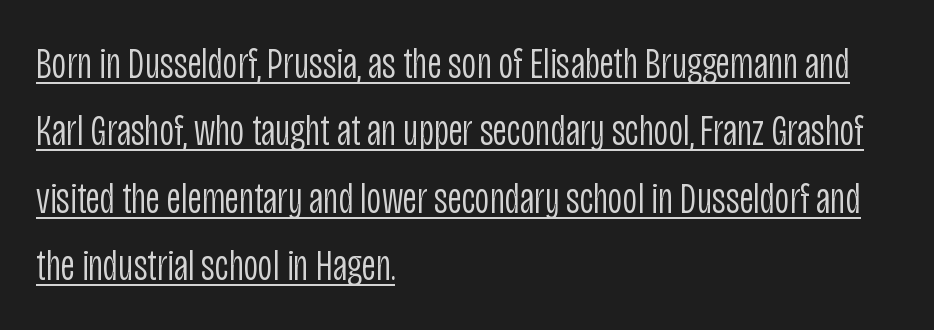
Is the type heavy? It reads as light-to-regular instead. Ordinary non-slanted type is in use. To sum up the face: it is a sans, with no serifs. Which margin do the lines hug? The left one — the right edge is uneven. Tracking here is standard; glyphs follow each other at the usual distance. A typesetter would call this proportional, since set widths differ per character.
